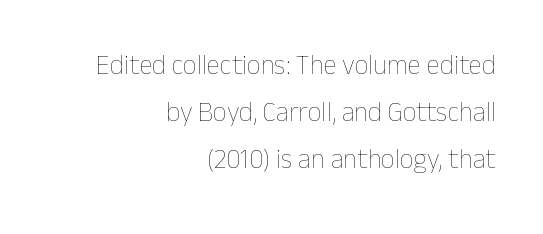
{"italic": "no", "bold": "no", "underline": "no", "align": "right", "line_spacing_ratio": 1.74, "letter_spacing": "normal", "letter_spacing_em": 0.0, "glyph_px": 27}
